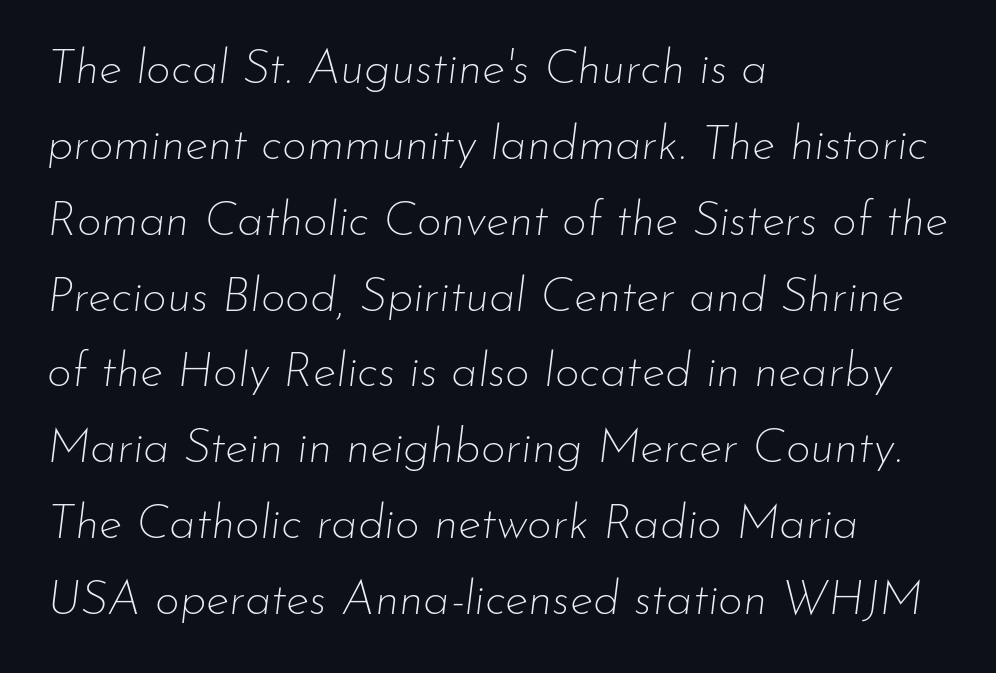
A typesetter would call this proportional, since set widths differ per character. This sample is left-justified, so line endings fall wherever the words run out. Is the type heavy? It reads as light-to-regular instead. Tall strokes in this sample are angled rather than plumb. The space between consecutive lines is moderate. The space beneath each line is pristine and unruled.
